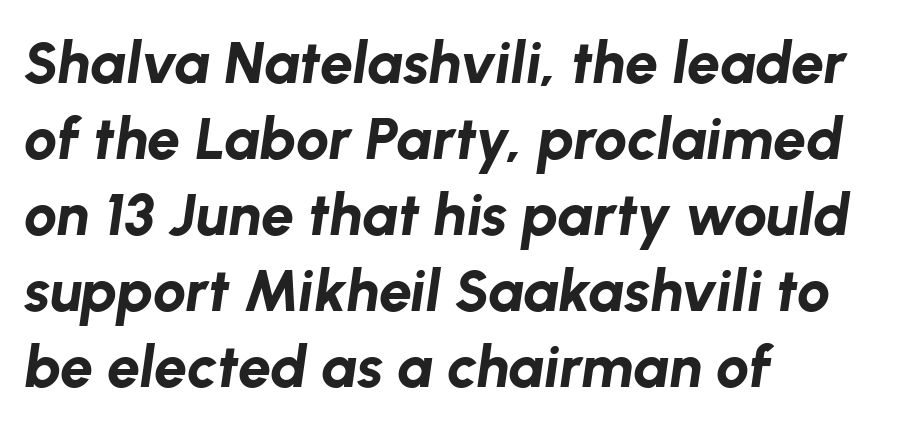
Q: Is the text bold? A: Yes.
Q: Is the text italic (slanted)? A: Yes, it leans right by about 8 degrees.
Q: Is the text underlined? A: No.
Q: How is the paragraph aligned? A: Left-aligned.
Q: Is the spacing between letters normal or unusually wide? A: Normal.
Q: Is the spacing between lines tight, normal or loose? A: Normal.
Q: Width (condensed, normal, or wide)? A: Normal.
Q: Stroke contrast? A: Low.
Q: x-height? A: Medium.
Q: Monospaced? A: No.
